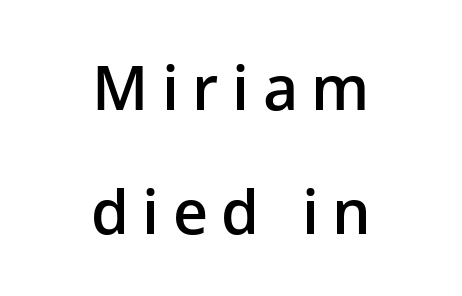
{"serif": "no", "italic": "no", "bold": "semi", "weight": "semibold", "width": "normal", "stroke_contrast": "low", "x_height": "medium", "monospaced": "no", "underline": "no", "align": "center", "line_spacing": "loose", "line_spacing_ratio": 2.03, "letter_spacing": "wide", "letter_spacing_em": 0.22, "glyph_px": 61}
